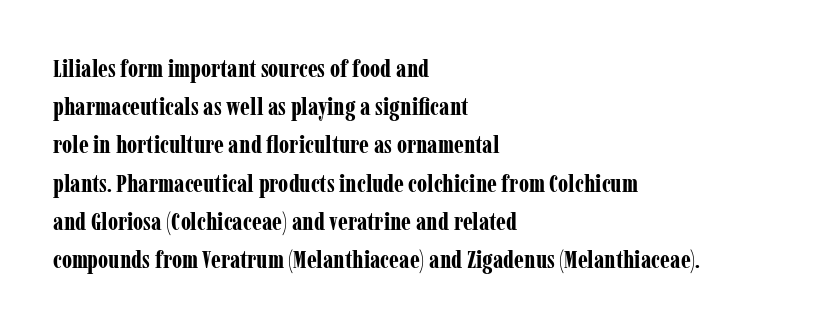
{"italic": "no", "bold": "yes", "underline": "no", "align": "left", "line_spacing": "normal", "line_spacing_ratio": 1.53, "letter_spacing": "normal", "letter_spacing_em": 0.0, "glyph_px": 25}
